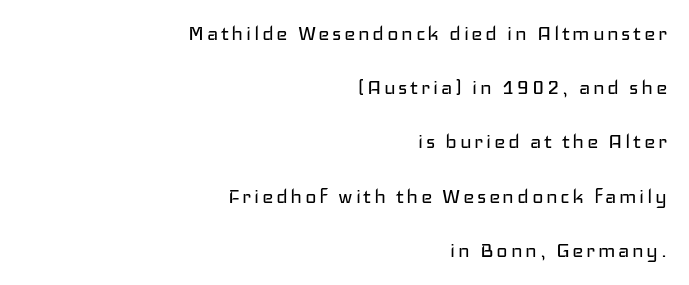
{"italic": "no", "bold": "no", "underline": "no", "align": "right", "line_spacing": "loose", "line_spacing_ratio": 2.26, "glyph_px": 24}
